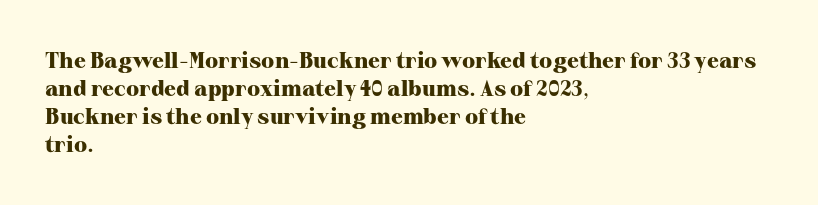
The axis of the letterforms is exactly vertical. Leftover space on each line is placed entirely after the last word. Each row of text sits above clean, open space. Students, note that the glyphs here touch the page at normal intervals.
